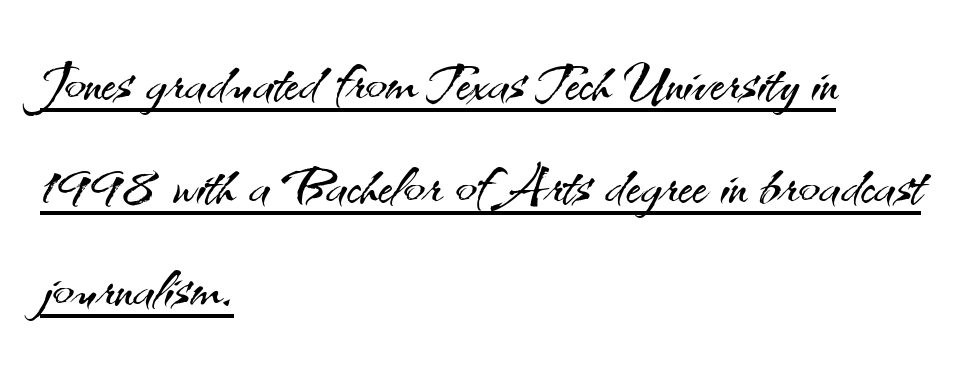
{"serif": "no", "bold": "no", "weight": "light", "width": "normal", "stroke_contrast": "medium", "x_height": "small", "monospaced": "no", "underline": "yes", "align": "left", "line_spacing": "normal", "line_spacing_ratio": 1.32, "letter_spacing": "normal", "letter_spacing_em": 0.0, "glyph_px": 78}
